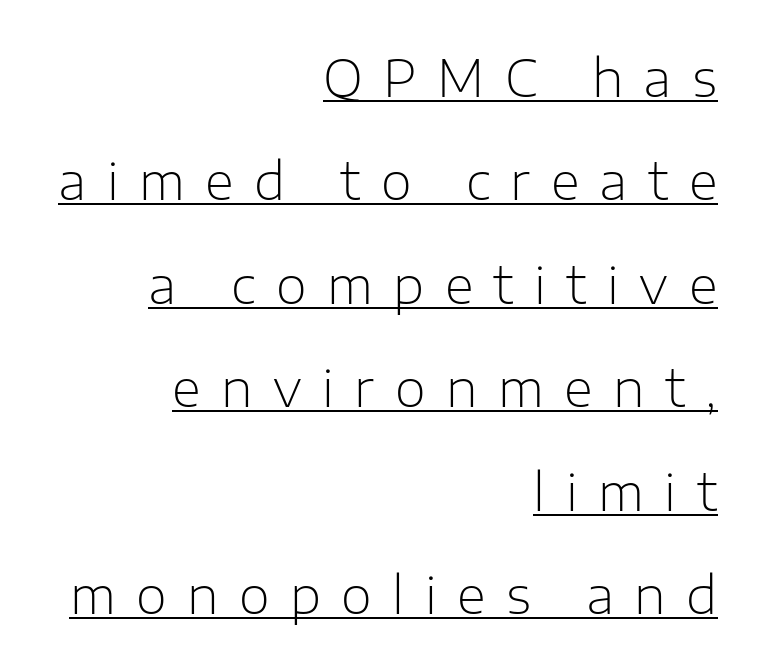
Q: Is the text bold? A: No.
Q: Is the text italic (slanted)? A: No, it is upright.
Q: Is the typeface a serif or a sans-serif typeface? A: Sans-serif.
Q: Is the text underlined? A: Yes.
Q: How is the paragraph aligned? A: Right-aligned.
Q: Is the spacing between letters normal or unusually wide? A: Unusually wide.
Q: Is the spacing between lines tight, normal or loose? A: Loose.
Q: Width (condensed, normal, or wide)? A: Normal.
Q: Stroke contrast? A: Low.
Q: x-height? A: Medium.
Q: Monospaced? A: No.
